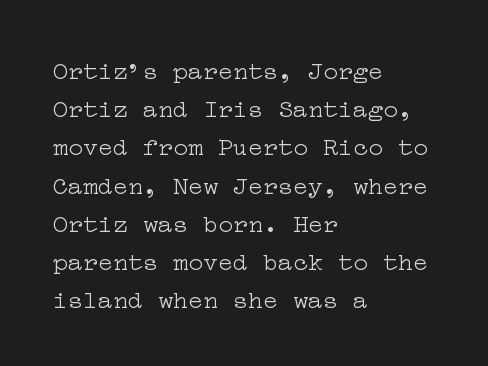
The glyphs are unaccompanied by any horizontal stroke below them. Posture: vertical. These lines keep a tight, regular rhythm from letter to letter. Interline gaps are of average width in this sample. The paragraph shown leans on its left margin.
